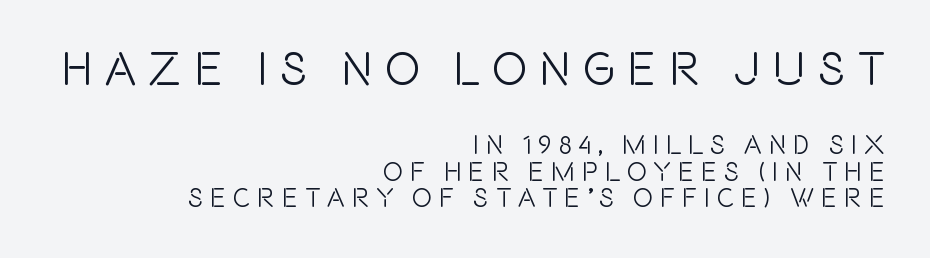
The image shows 48 px condensed sans-serif type, upright; set right-aligned, tight line spacing (0.99x), unusually wide letter spacing (+0.25 em), not underlined; the first (top) block is 1.78x larger; a large x-height.
